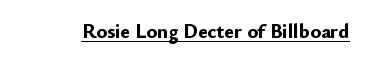
{"italic": "no", "bold": "yes", "underline": "yes", "letter_spacing": "normal", "letter_spacing_em": 0.0, "glyph_px": 20}
